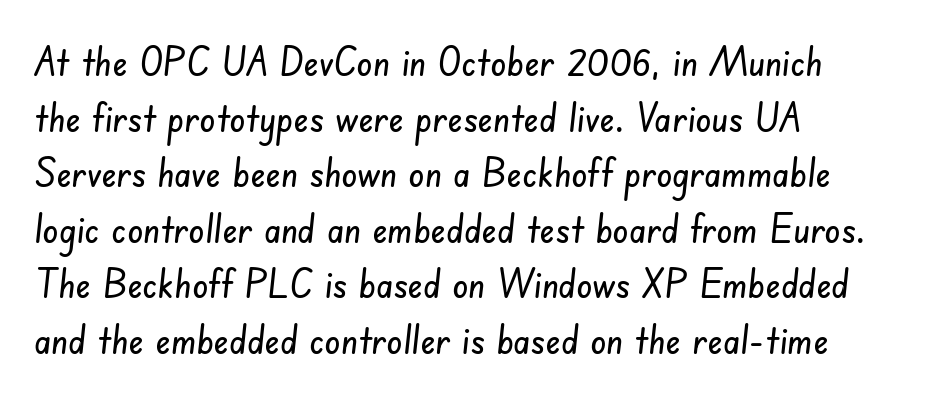
The image shows 40 px condensed sans-serif type; set left-aligned, normal line spacing (1.39x), normal letter spacing, not underlined; low stroke contrast and a small x-height.
